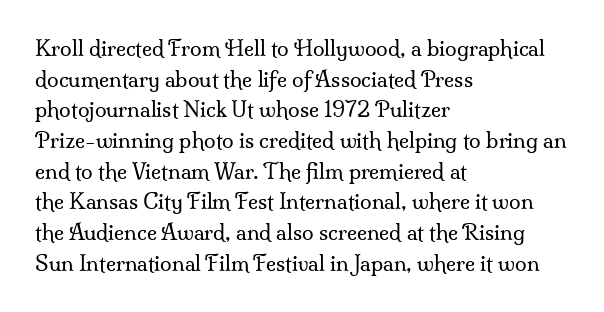
The strip under each line holds only bare page. The lines in this sample share a left origin and differ only in where they stop. The block of text has a typical density, with ordinary space between rows. A typesetter would call this zero additional tracking. Each stroke keeps to a modest, everyday thickness or less. Style check: upright.
